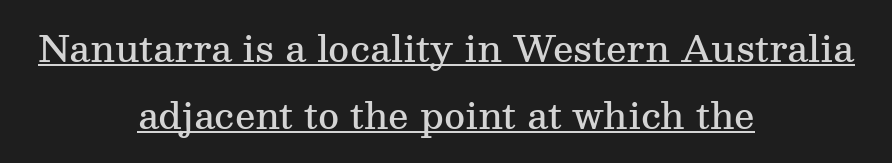
The image shows 36 px semibold serif type, upright; set centered, line spacing 1.87x, normal letter spacing, underlined; medium stroke contrast and a medium x-height.
